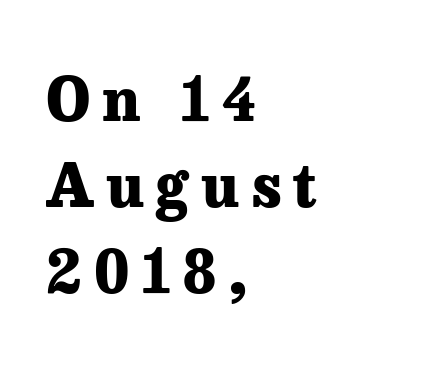
Tall strokes in this sample are plumb rather than angled. Horizontal alignment here is leftward, the default for most running prose. Normally led — the rows are evenly, conventionally spaced. Rule under the text: the space is simply empty. Heft: maximum for text — a bold. The gaps between neighbouring characters are conspicuously large.
